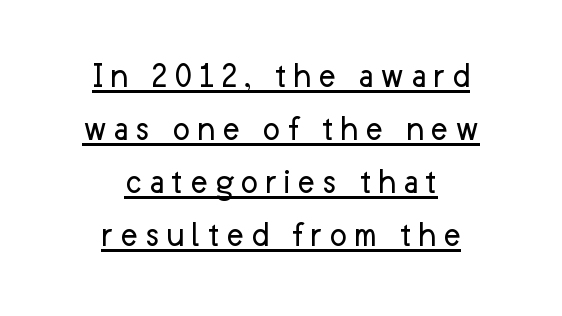
The vertical gap from one line to the next is medium. This sample is center-justified, so both line endings float freely. Each stroke keeps to a modest, everyday thickness or less. Every character sits straight up, as roman type does. Is this a fixed-width face? No — the glyphs have proportional, varying widths. What kind of face is this? One without serifs — a sans.
